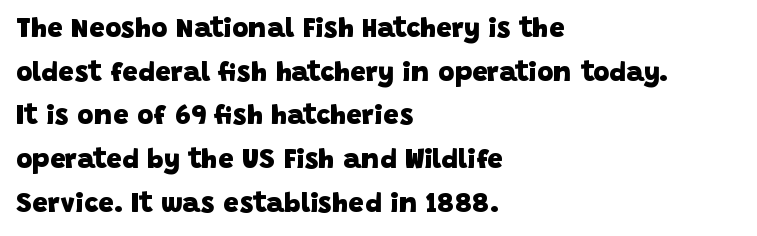
Q: Is the text bold? A: Yes.
Q: Is the typeface a serif or a sans-serif typeface? A: Sans-serif.
Q: Is the text underlined? A: No.
Q: How is the paragraph aligned? A: Left-aligned.
Q: Is the spacing between letters normal or unusually wide? A: Normal.
Q: Is the spacing between lines tight, normal or loose? A: Normal.
Q: Width (condensed, normal, or wide)? A: Normal.
Q: Stroke contrast? A: Low.
Q: x-height? A: Large.
Q: Monospaced? A: No.
